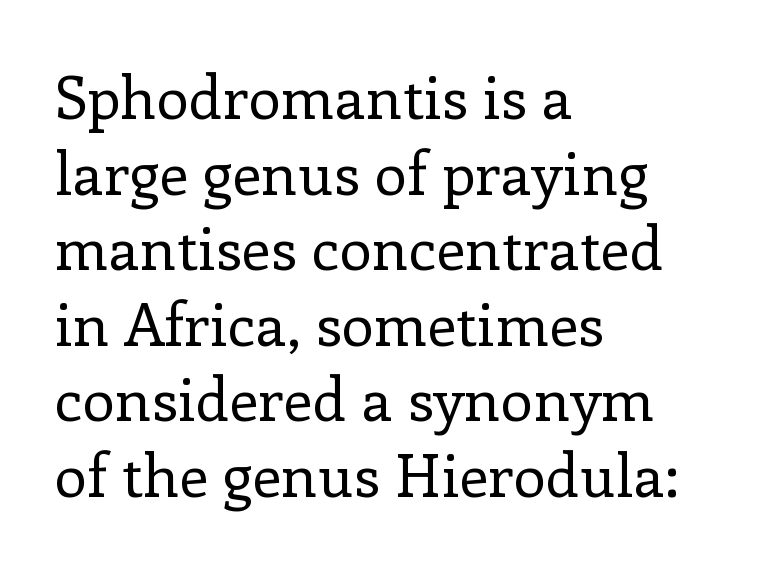
The image shows 59 px regular-weight serif type, upright; set left-aligned, normal line spacing (1.28x), normal letter spacing, not underlined; low stroke contrast and a medium x-height.
